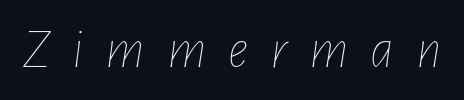
{"italic": "yes", "lean": "right", "slant_degrees": 7, "bold": "no", "weight": "thin", "width": "condensed", "stroke_contrast": "low", "x_height": "medium", "monospaced": "no", "underline": "no", "letter_spacing": "wide", "letter_spacing_em": 0.38, "glyph_px": 57}
